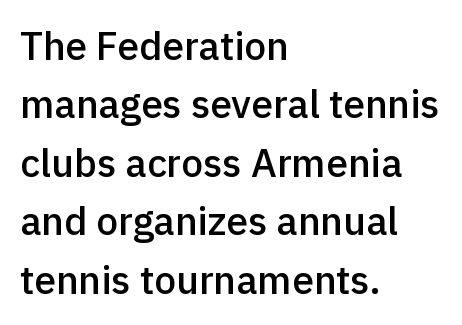
In terms of posture, this sample is upright. Each letter's strokes conclude bluntly, with no projecting serifs. The type is set solid horizontally, with unmodified tracking. The rendering uses a semibold face; strokes are thickened but not to full bold. The paragraph shown leans on its left margin.
